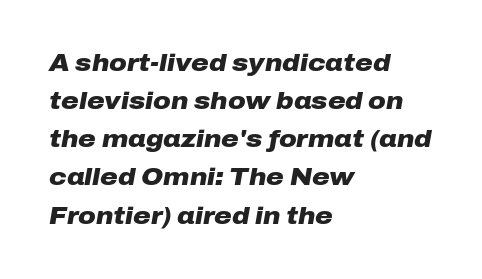
{"italic": "yes", "lean": "right", "slant_degrees": 10, "bold": "yes", "underline": "no", "align": "left", "line_spacing": "normal", "line_spacing_ratio": 1.59, "letter_spacing": "normal", "letter_spacing_em": 0.0, "glyph_px": 24}
